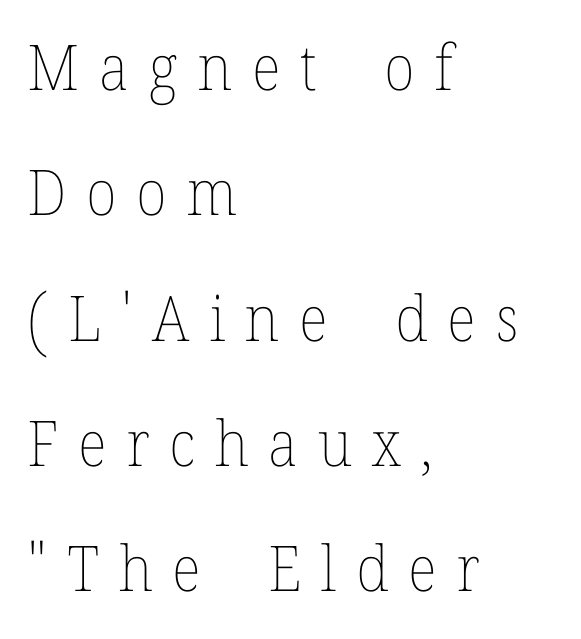
Q: Is the text bold? A: No.
Q: Is the text italic (slanted)? A: No, it is upright.
Q: Is the text underlined? A: No.
Q: How is the paragraph aligned? A: Left-aligned.
Q: Is the spacing between letters normal or unusually wide? A: Unusually wide.
Q: Is the spacing between lines tight, normal or loose? A: Loose.
Q: Width (condensed, normal, or wide)? A: Normal.
Q: Stroke contrast? A: Low.
Q: x-height? A: Medium.
Q: Monospaced? A: No.
